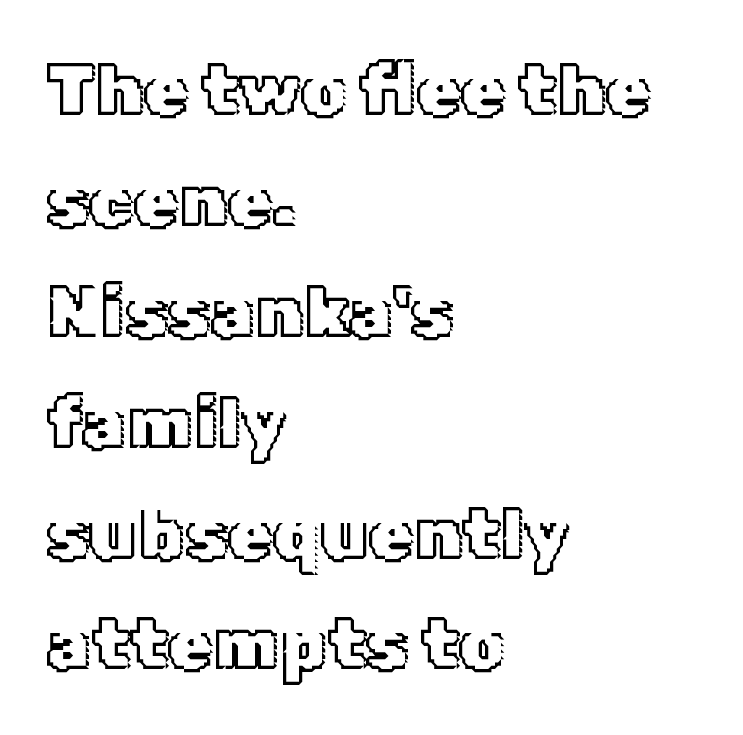
Every stem runs plumb, perpendicular to the baseline. Characters follow at the spacing the type designer built in. A typesetter would call this proportional, since set widths differ per character. The passage shown is not underscored anywhere. Regular leading.
